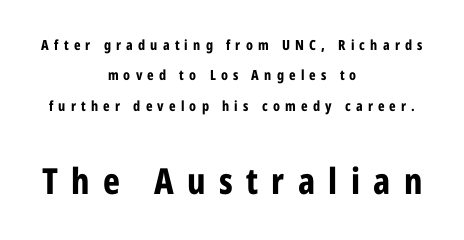
Q: Is the text bold? A: Yes.
Q: Is the text italic (slanted)? A: No, it is upright.
Q: Is the typeface a serif or a sans-serif typeface? A: Sans-serif.
Q: Is the text underlined? A: No.
Q: How is the paragraph aligned? A: Centered.
Q: Is the spacing between letters normal or unusually wide? A: Unusually wide.
Q: Is the spacing between lines tight, normal or loose? A: Loose.
Q: Which block of text is set in a larger size, the first (top) or the second (bottom)? A: The second (bottom) one.
Q: Width (condensed, normal, or wide)? A: Condensed.
Q: Stroke contrast? A: Low.
Q: x-height? A: Medium.
Q: Monospaced? A: No.
